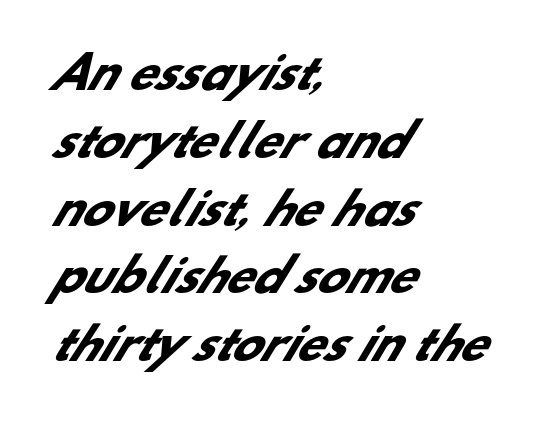
Q: Is the text bold? A: Yes.
Q: Is the typeface a serif or a sans-serif typeface? A: Sans-serif.
Q: Is the text underlined? A: No.
Q: How is the paragraph aligned? A: Left-aligned.
Q: Is the spacing between letters normal or unusually wide? A: Normal.
Q: Is the spacing between lines tight, normal or loose? A: Normal.
Q: Width (condensed, normal, or wide)? A: Normal.
Q: Stroke contrast? A: Low.
Q: x-height? A: Small.
Q: Monospaced? A: No.
